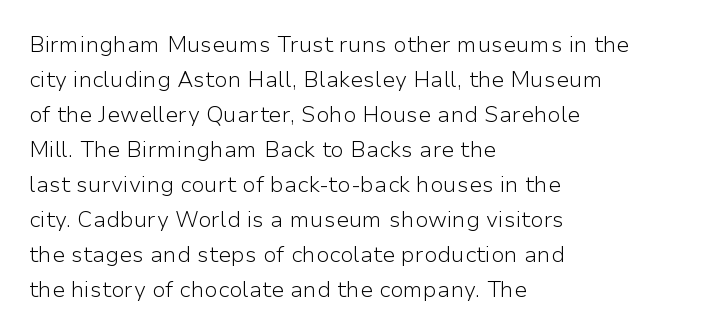
Q: Is the text bold? A: No.
Q: Is the text italic (slanted)? A: No, it is upright.
Q: Is the text underlined? A: No.
Q: How is the paragraph aligned? A: Left-aligned.
Q: Is the spacing between letters normal or unusually wide? A: Normal.
Q: Is the spacing between lines tight, normal or loose? A: Normal.
